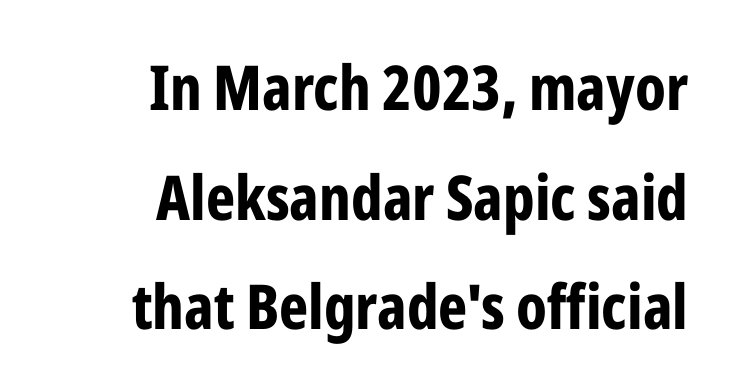
Varying glyph widths throughout — classic text-font behaviour. This is the regular roman posture of the typeface. Each letter's strokes conclude bluntly, with no projecting serifs. On the weight axis this lands at bold, roughly 700. Spacing between characters is what you'd get straight out of the box. Plain, unruled lines of type.
